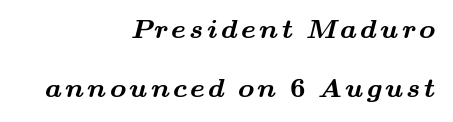
Quick note: underline off. The face used here has the dense, thick strokes of a bold. Notice how the passage keeps a crisp vertical edge on the right only. The leading is generous, giving the passage an open texture.
